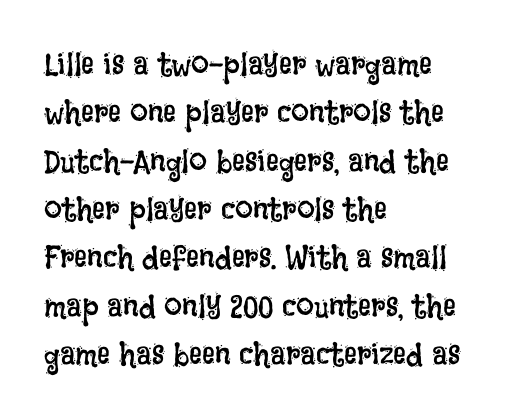
{"italic": "no", "bold": "no", "weight": "regular", "width": "condensed", "stroke_contrast": "low", "x_height": "large", "monospaced": "no", "underline": "no", "align": "left", "line_spacing": "normal", "line_spacing_ratio": 1.51, "letter_spacing": "normal", "letter_spacing_em": 0.0, "glyph_px": 32}
